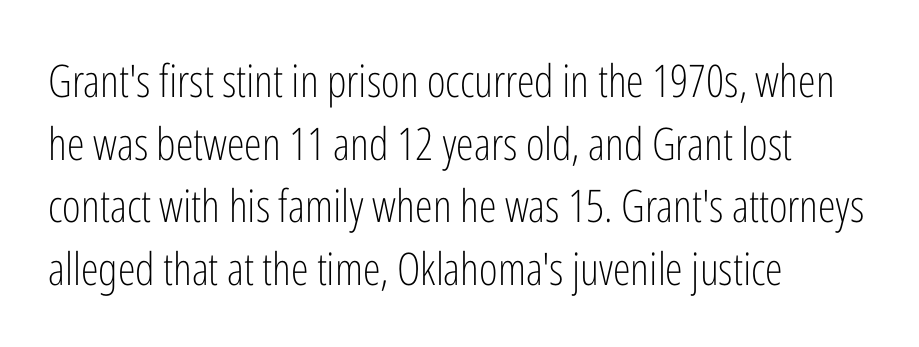
{"serif": "no", "italic": "no", "bold": "no", "weight": "light", "width": "condensed", "stroke_contrast": "low", "x_height": "medium", "monospaced": "no", "underline": "no", "align": "left", "line_spacing": "normal", "line_spacing_ratio": 1.39, "letter_spacing": "normal", "letter_spacing_em": 0.0, "glyph_px": 45}
